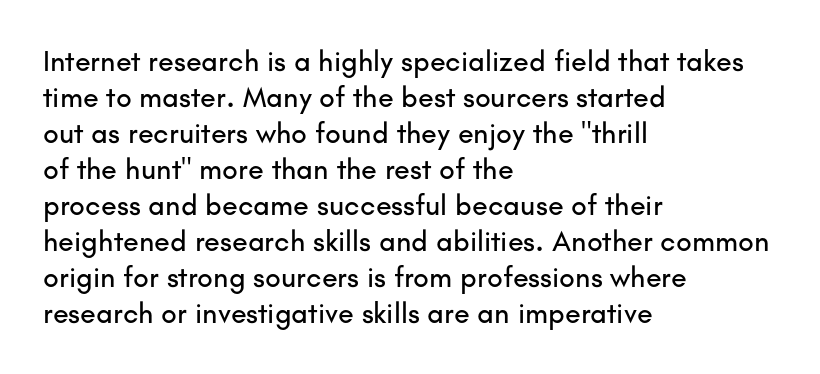
The image shows 29 px sans-serif type, upright; set left-aligned, line spacing 1.24x, normal letter spacing, not underlined; low stroke contrast and a small x-height.
